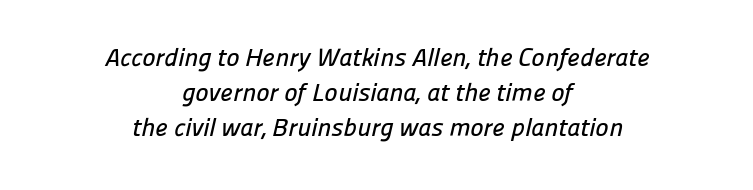
The image shows 25 px text type; set centered, normal line spacing (1.4x), normal letter spacing, not underlined.
